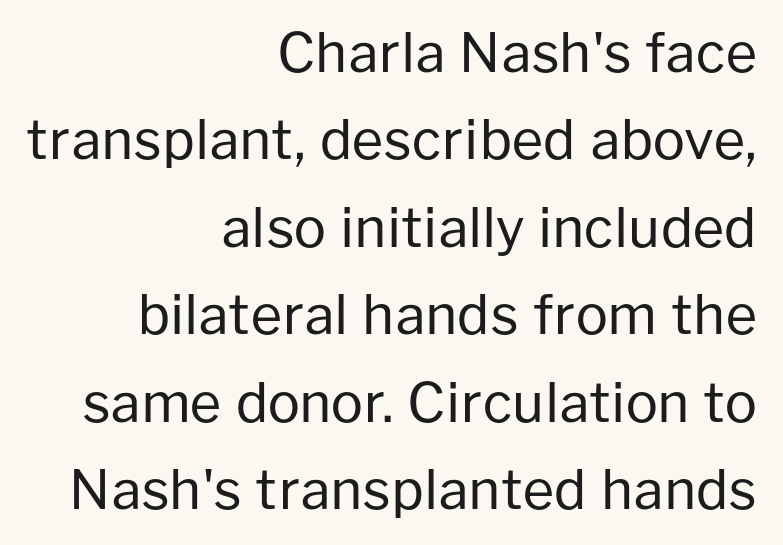
The image shows 54 px regular-weight sans-serif type, upright; set right-aligned, normal line spacing (1.62x), normal letter spacing, not underlined; low stroke contrast and a medium x-height.
